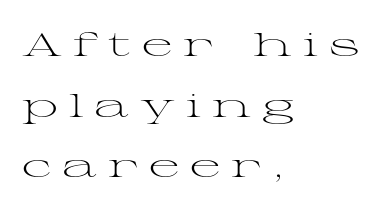
The image shows 33 px light, wide serif type, upright; set left-aligned, line spacing 1.84x, unusually wide letter spacing (+0.33 em), not underlined; medium stroke contrast and a medium x-height.
